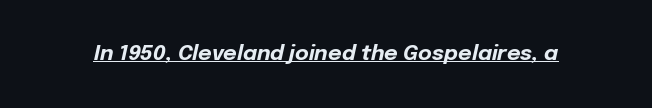
The image shows 21 px bold type, italic (leaning right); set normal letter spacing, underlined.
